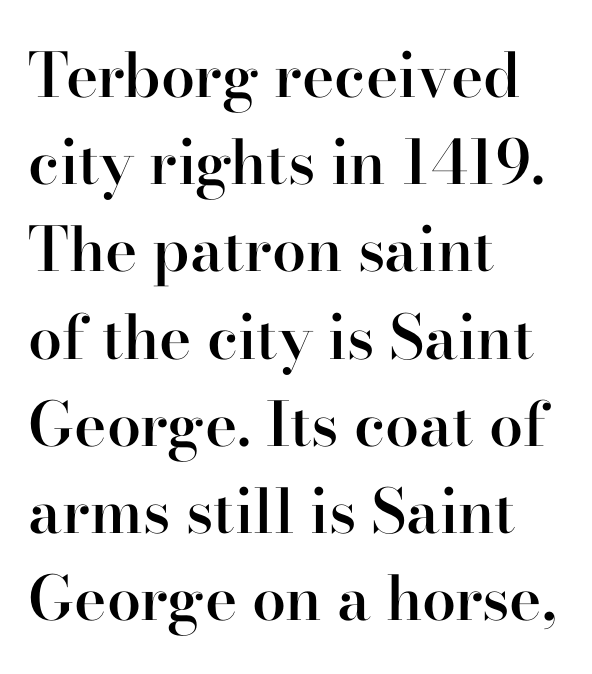
{"serif": "yes", "italic": "no", "bold": "semi", "weight": "semibold", "width": "normal", "stroke_contrast": "high", "x_height": "small", "monospaced": "no", "underline": "no", "align": "left", "line_spacing": "normal", "line_spacing_ratio": 1.43, "letter_spacing": "normal", "letter_spacing_em": 0.0, "glyph_px": 61}
